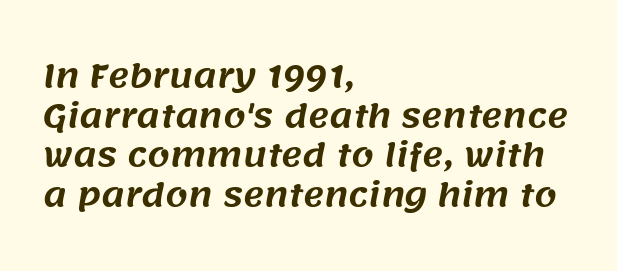
Q: Is the typeface a serif or a sans-serif typeface? A: Sans-serif.
Q: Is the text underlined? A: No.
Q: How is the paragraph aligned? A: Left-aligned.
Q: Is the spacing between letters normal or unusually wide? A: Normal.
Q: Width (condensed, normal, or wide)? A: Normal.
Q: Stroke contrast? A: Medium.
Q: x-height? A: Large.
Q: Monospaced? A: No.
